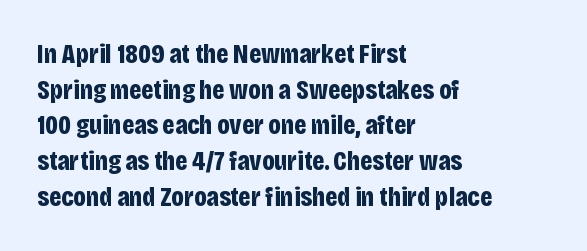
A typesetter would call this leading conventional body-copy spacing. Standard letterfit; no display-style spreading of the glyphs. The axis of the letterforms is exactly vertical. Typeset ragged right — the left edge is the straight one. Clear beneath every line of the passage. Each glyph is drawn with heavy, bold strokes.
